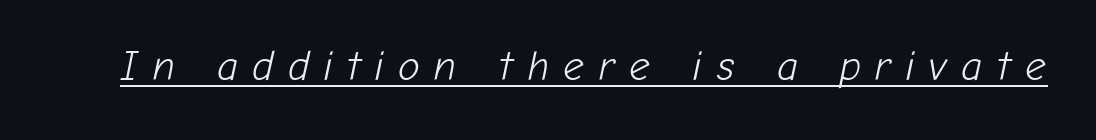
The image shows 41 px light type, italic (leaning right); set unusually wide letter spacing (+0.35 em), underlined; low stroke contrast and a medium x-height.
